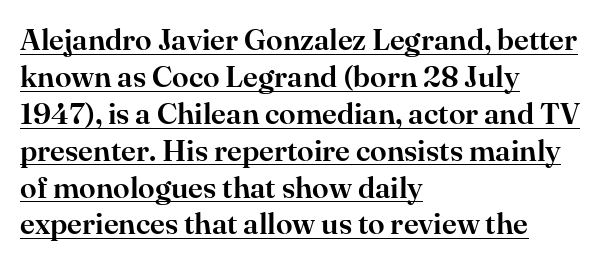
Q: Is the text italic (slanted)? A: No, it is upright.
Q: Is the typeface a serif or a sans-serif typeface? A: Serif.
Q: Is the text underlined? A: Yes.
Q: How is the paragraph aligned? A: Left-aligned.
Q: Is the spacing between letters normal or unusually wide? A: Normal.
Q: Width (condensed, normal, or wide)? A: Normal.
Q: Stroke contrast? A: High.
Q: x-height? A: Small.
Q: Monospaced? A: No.
